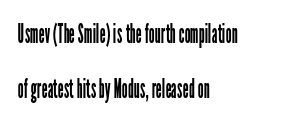
Q: Is the text bold? A: No.
Q: Is the text italic (slanted)? A: No, it is upright.
Q: Is the text underlined? A: No.
Q: How is the paragraph aligned? A: Left-aligned.
Q: Is the spacing between letters normal or unusually wide? A: Normal.
Q: Is the spacing between lines tight, normal or loose? A: Loose.
